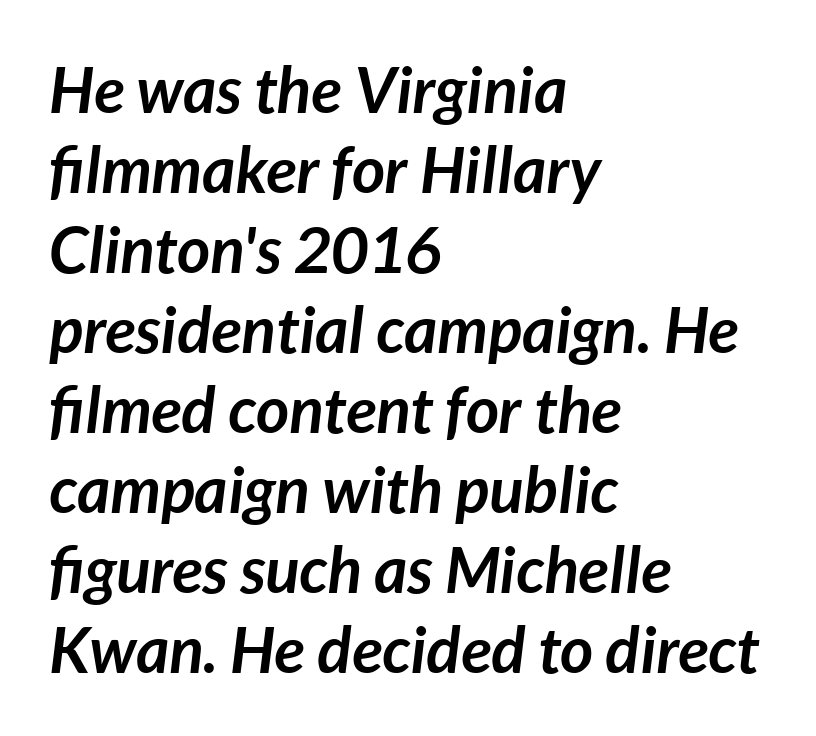
{"italic": "yes", "lean": "right", "slant_degrees": 7, "bold": "yes", "weight": "semibold", "width": "normal", "stroke_contrast": "low", "x_height": "medium", "monospaced": "no", "underline": "no", "align": "left", "line_spacing": "normal", "line_spacing_ratio": 1.25, "letter_spacing": "normal", "letter_spacing_em": 0.0, "glyph_px": 64}
